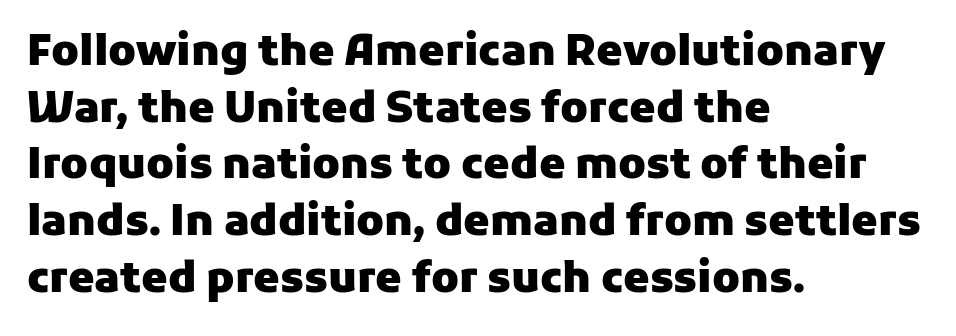
Q: Is the text bold? A: Yes.
Q: Is the text italic (slanted)? A: No, it is upright.
Q: Is the typeface a serif or a sans-serif typeface? A: Sans-serif.
Q: Is the text underlined? A: No.
Q: How is the paragraph aligned? A: Left-aligned.
Q: Is the spacing between letters normal or unusually wide? A: Normal.
Q: Is the spacing between lines tight, normal or loose? A: Normal.
Q: Width (condensed, normal, or wide)? A: Normal.
Q: Stroke contrast? A: Low.
Q: x-height? A: Medium.
Q: Monospaced? A: No.
